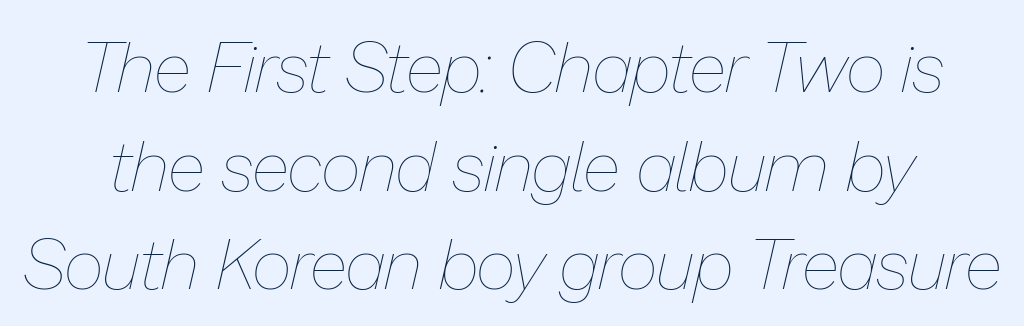
{"italic": "yes", "lean": "right", "slant_degrees": 13, "bold": "no", "weight": "thin", "width": "normal", "stroke_contrast": "low", "x_height": "medium", "monospaced": "no", "underline": "no", "line_spacing": "normal", "line_spacing_ratio": 1.41, "letter_spacing": "normal", "letter_spacing_em": 0.0, "glyph_px": 70}
